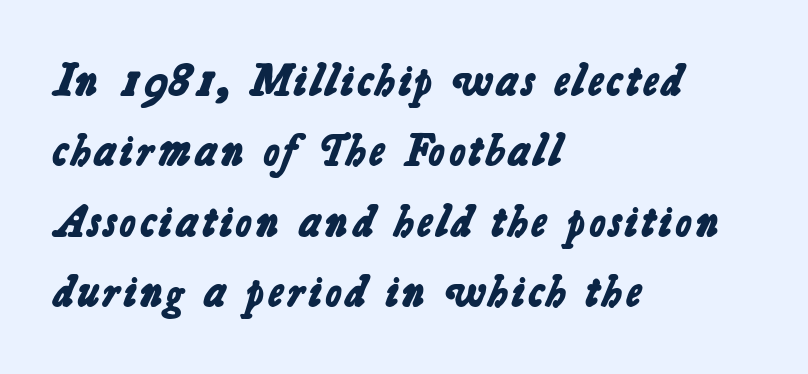
The image shows 44 px bold sans-serif type; set left-aligned, normal line spacing (1.6x), normal letter spacing, not underlined; low stroke contrast and a medium x-height.
